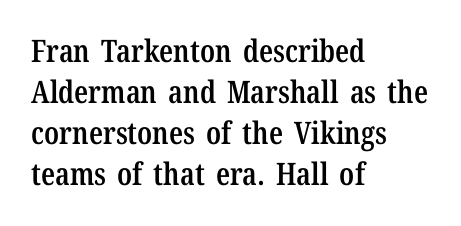
{"serif": "yes", "italic": "no", "bold": "semi", "weight": "semibold", "width": "condensed", "stroke_contrast": "low", "x_height": "medium", "monospaced": "no", "underline": "no", "align": "left", "line_spacing": "normal", "line_spacing_ratio": 1.32, "letter_spacing": "normal", "letter_spacing_em": 0.0, "glyph_px": 31}
